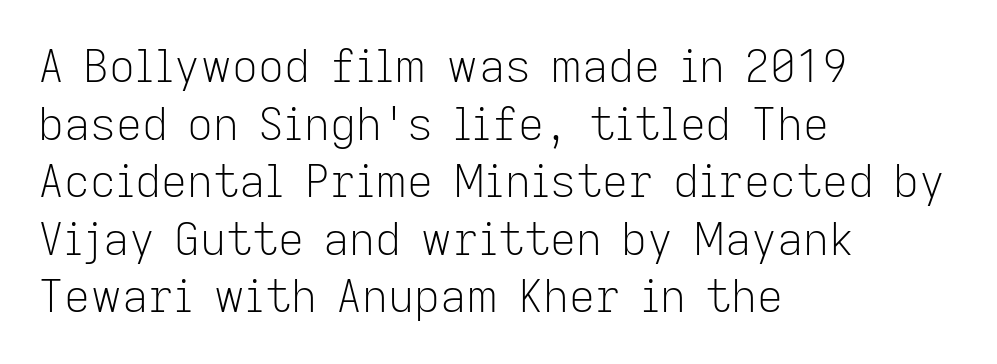
Weight: regular or lighter. The type family on display is of the sans-serif kind. Ordinary non-slanted type is in use. Default kerning and tracking; the words read as compact shapes. The passage shown is not underscored anywhere.
